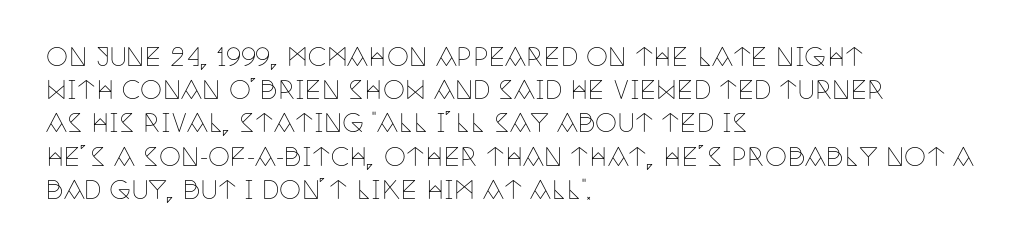
Q: Is the text bold? A: No.
Q: Is the text italic (slanted)? A: No, it is upright.
Q: Is the text underlined? A: No.
Q: How is the paragraph aligned? A: Left-aligned.
Q: Is the spacing between letters normal or unusually wide? A: Normal.
Q: Is the spacing between lines tight, normal or loose? A: Normal.
